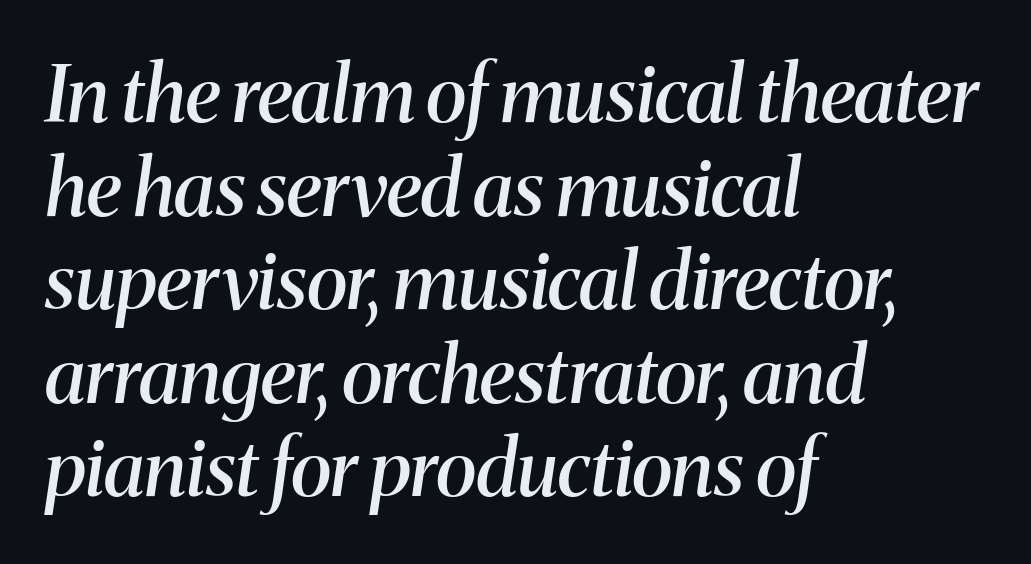
{"serif": "yes", "italic": "yes", "lean": "right", "slant_degrees": 8, "bold": "semi", "weight": "semibold", "width": "normal", "stroke_contrast": "medium", "x_height": "medium", "monospaced": "no", "underline": "no", "align": "left", "line_spacing_ratio": 1.2, "letter_spacing": "normal", "letter_spacing_em": 0.0, "glyph_px": 78}
